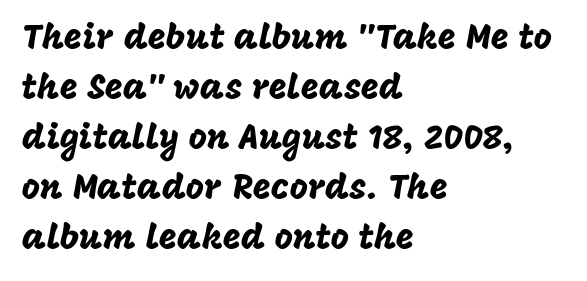
The image shows 35 px sans-serif type; set left-aligned, normal line spacing (1.43x), normal letter spacing, not underlined; low stroke contrast and a large x-height.
